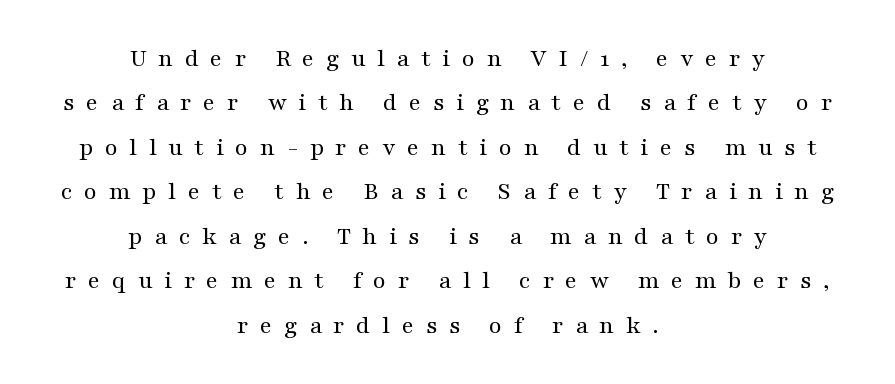
Where is the straight margin? There isn't one; the lines are centered. This rendering features lettering with no underline. This sample uses expanded letter spacing, leaving extra air between glyphs. Counters stay open thanks to moderate or lighter strokes. Posture: upright roman.
